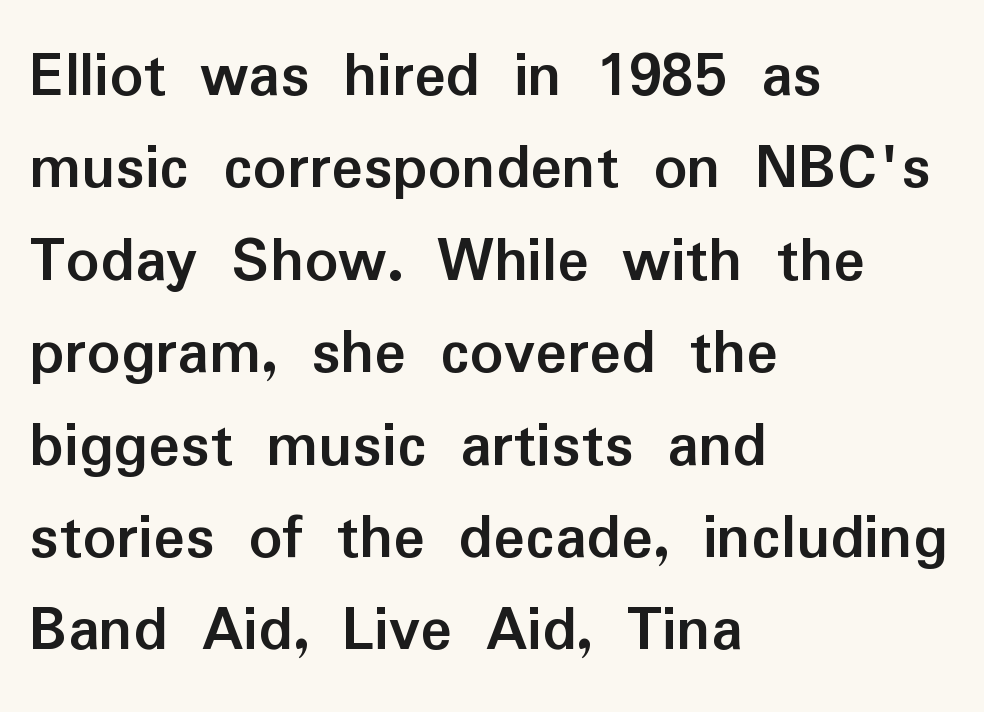
Q: Is the text bold? A: Yes.
Q: Is the text italic (slanted)? A: No, it is upright.
Q: Is the typeface a serif or a sans-serif typeface? A: Sans-serif.
Q: Is the text underlined? A: No.
Q: How is the paragraph aligned? A: Left-aligned.
Q: Is the spacing between letters normal or unusually wide? A: Normal.
Q: Is the spacing between lines tight, normal or loose? A: Normal.
Q: Width (condensed, normal, or wide)? A: Normal.
Q: Stroke contrast? A: Low.
Q: x-height? A: Medium.
Q: Monospaced? A: No.
